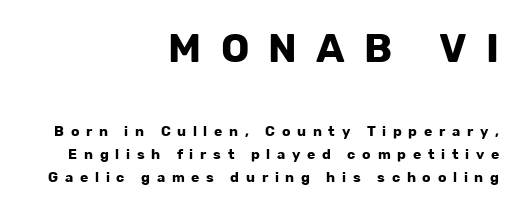
The image shows 40 px bold sans-serif type, upright; set right-aligned, normal line spacing (1.65x), unusually wide letter spacing (+0.48 em), not underlined; the first (top) block is 2.86x larger; low stroke contrast and a medium x-height.
